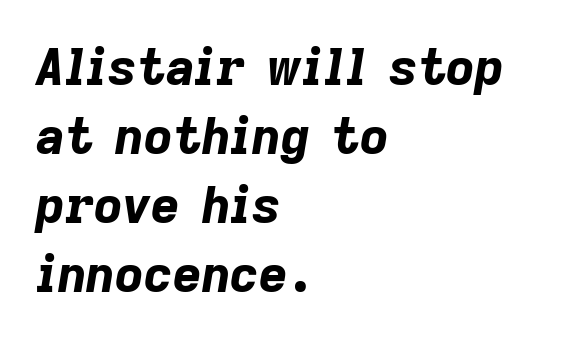
An italicized treatment has been applied to the whole sample. Looks like regular typesetting: each glyph gets only the width it needs. The face used here is rendered with its standard letterfit. Caption: bold face, heavy strokes. Check under the words: just untouched page. The compositor pushed each line to the left boundary.
